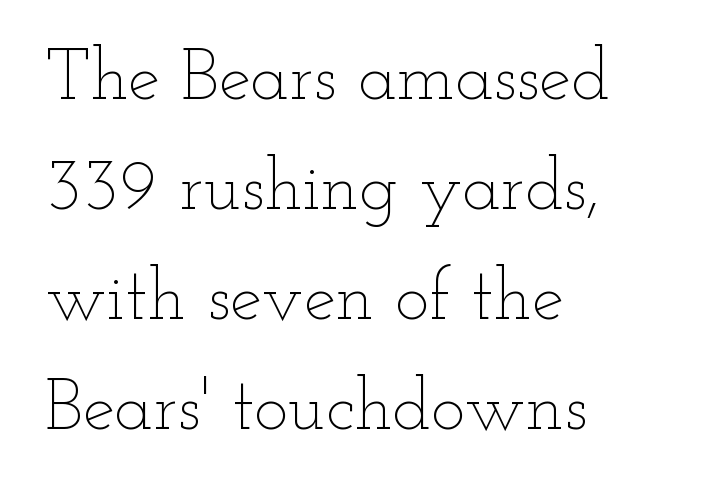
{"italic": "no", "bold": "no", "weight": "thin", "width": "wide", "stroke_contrast": "low", "x_height": "small", "monospaced": "no", "underline": "no", "align": "left", "line_spacing": "normal", "line_spacing_ratio": 1.53, "letter_spacing": "normal", "letter_spacing_em": 0.0, "glyph_px": 72}
